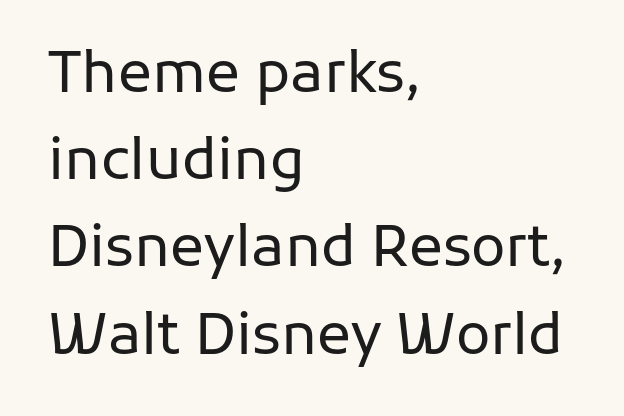
Nothing unusual about the tracking: characters are spaced as the font intends. The passage shown is typed in a proportional face where columns would drift. If you drew a ruler down the left edge, every line would touch it. The vertical gap from one line to the next is medium.
